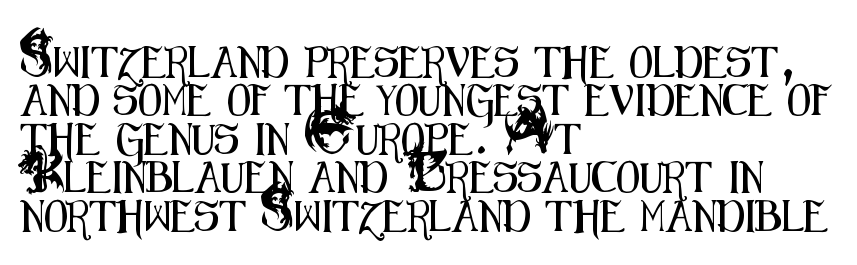
{"serif": "no", "italic": "no", "width": "condensed", "stroke_contrast": "medium", "x_height": "small", "monospaced": "no", "underline": "no", "align": "left", "line_spacing_ratio": 1.24, "letter_spacing": "normal", "letter_spacing_em": 0.0, "glyph_px": 31}
